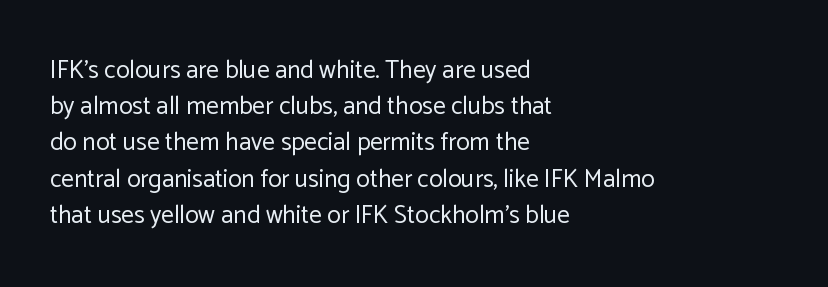
The cut favours lightness, reaching ordinary text weight at its darkest. Left-aligned paragraph, ragged on the right. There is no visible air inserted between adjacent glyphs. Has an underline been added? It has not. Upright lettering throughout. Leading matches the norm, producing a regular column.
